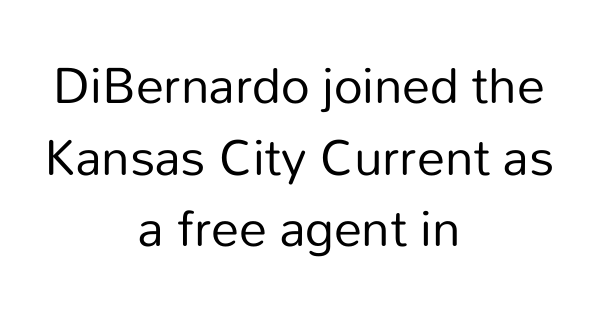
Serifs: no, the terminals of the letterforms are clean. Each line is balanced around a shared central axis. Honestly, there is no underline to notice here at all. Here the designer chose a conventional face with non-uniform glyph widths. Compared with a typical body face, this is equally light or lighter still. Upright lettering throughout.
